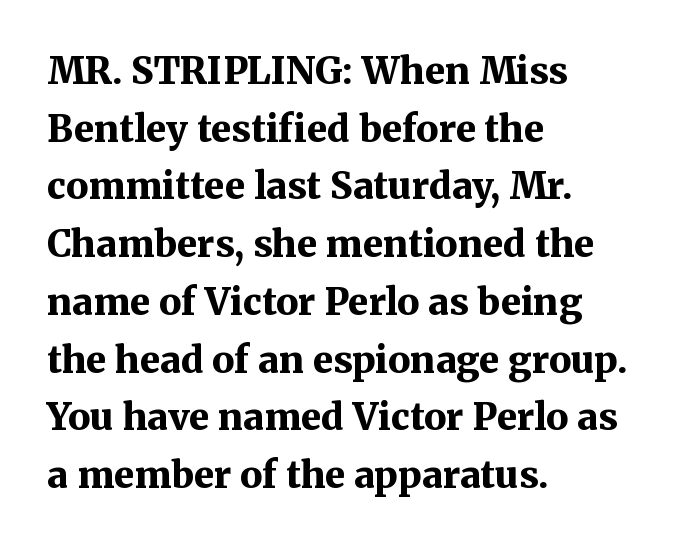
{"serif": "yes", "italic": "no", "bold": "yes", "weight": "bold", "width": "normal", "stroke_contrast": "medium", "x_height": "medium", "monospaced": "no", "underline": "no", "align": "left", "line_spacing": "normal", "line_spacing_ratio": 1.56, "letter_spacing": "normal", "letter_spacing_em": 0.0, "glyph_px": 37}
